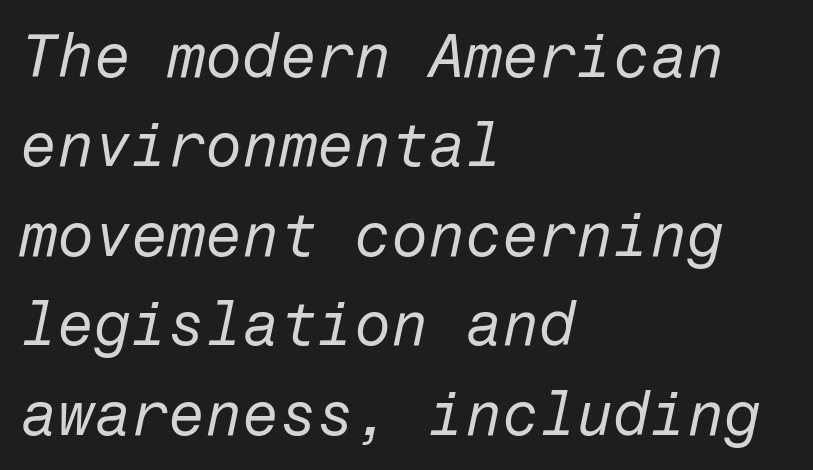
Summary of weight: not heavy and not bold. Each row of text sits above clean, open space. A typesetter would call this zero additional tracking. Where is the straight margin? On the left. Leading matches the norm, producing a regular column. Characters are canted at an angle relative to the baseline's perpendicular.
